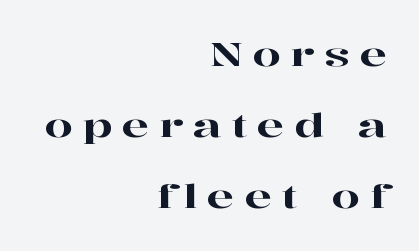
Q: Is the text italic (slanted)? A: No, it is upright.
Q: Is the typeface a serif or a sans-serif typeface? A: Serif.
Q: Is the text underlined? A: No.
Q: How is the paragraph aligned? A: Right-aligned.
Q: Is the spacing between letters normal or unusually wide? A: Unusually wide.
Q: Is the spacing between lines tight, normal or loose? A: Loose.
Q: Width (condensed, normal, or wide)? A: Wide.
Q: Stroke contrast? A: High.
Q: x-height? A: Medium.
Q: Monospaced? A: No.
